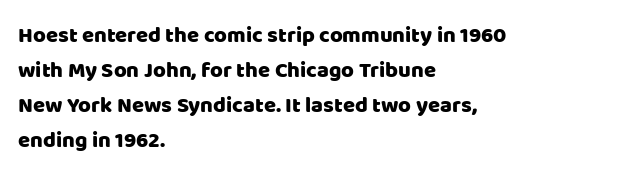
Q: Is the text italic (slanted)? A: No, it is upright.
Q: Is the text underlined? A: No.
Q: How is the paragraph aligned? A: Left-aligned.
Q: Is the spacing between letters normal or unusually wide? A: Normal.
Q: Is the spacing between lines tight, normal or loose? A: Normal.
